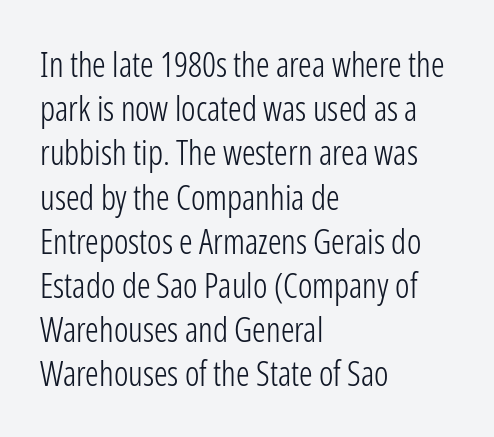
Inter-character spacing is left at the font's built-in metrics. Unlike a traditional serif, this face leaves its strokes unadorned. Is there any slant? The stems are plumb. Stroke thickness stays within the range of a standard reading face or lighter.
